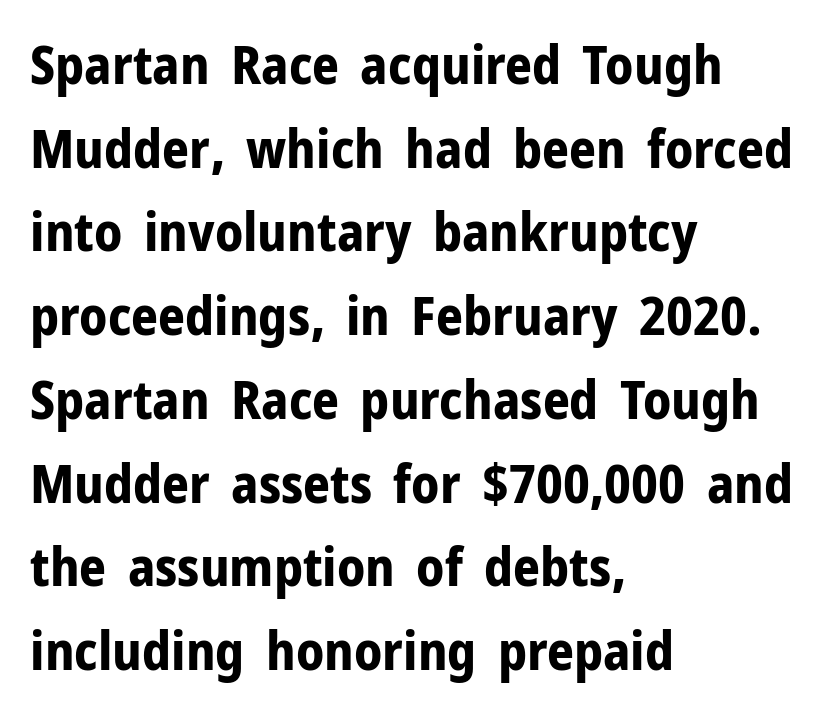
Italic: no, the glyphs are upright roman. These lines are set flush left with a ragged right edge. Bare-footed words on every line. Look at the bottom of the vertical strokes: they stop flat, with no serifs. The rendering keeps characters at their native spacing.
